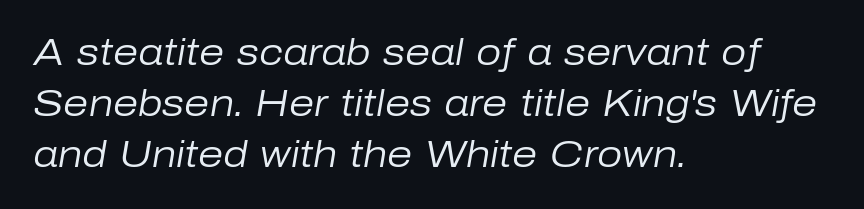
The image shows 36 px regular-weight type, italic (leaning right); set left-aligned, normal line spacing (1.42x), normal letter spacing, not underlined; low stroke contrast and a medium x-height.
